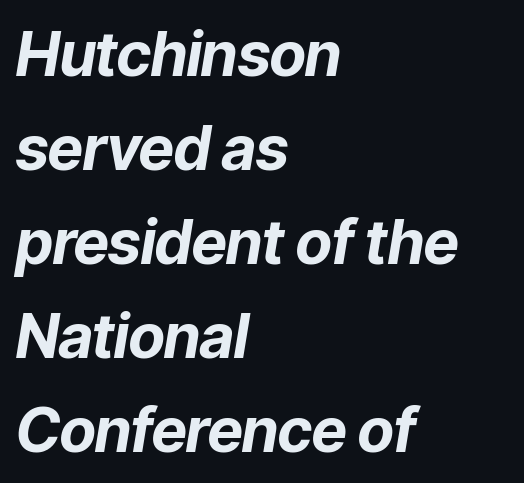
Honestly, the row spacing looks completely unremarkable. Note the varied advance widths — an 'i' is clearly narrower than an 'm'. The gap between lines stays unmarked. Set as a true bold cut, around the 700 mark. The text block is weighted toward the left margin, trailing off unevenly rightward. Italic: yes, the glyphs are oblique.
